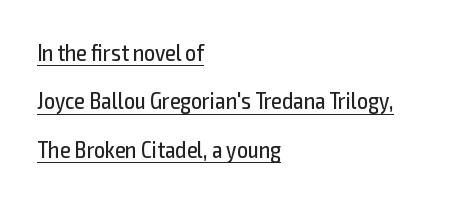
The image shows 24 px text type, upright; set left-aligned, loose line spacing (2.02x), normal letter spacing, underlined.
